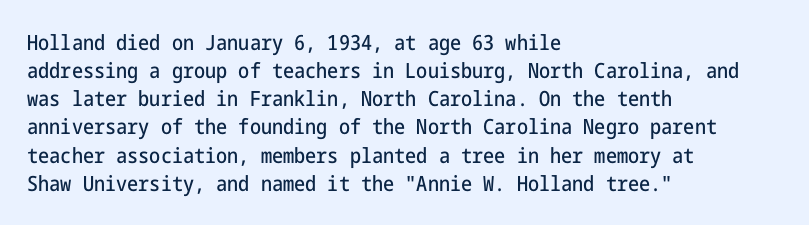
The image shows 21 px text type, upright; set left-aligned, normal line spacing (1.34x), normal letter spacing, not underlined.
